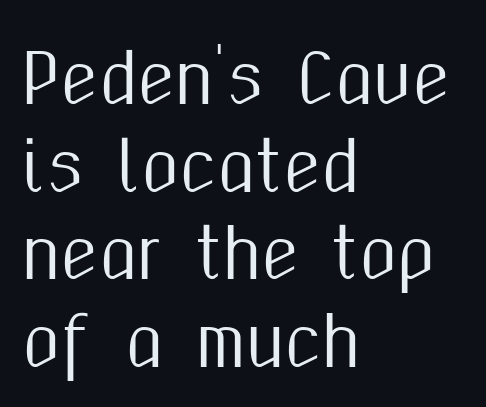
The image shows 68 px condensed sans-serif type, upright; set left-aligned, normal line spacing (1.29x), normal letter spacing, not underlined; medium stroke contrast and a medium x-height.
